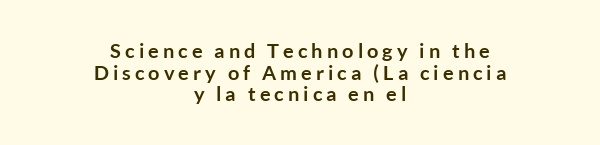
Q: Is the text bold? A: Yes.
Q: Is the text italic (slanted)? A: No, it is upright.
Q: Is the text underlined? A: No.
Q: How is the paragraph aligned? A: Centered.
Q: Is the spacing between letters normal or unusually wide? A: Unusually wide.
Q: Is the spacing between lines tight, normal or loose? A: Tight.
